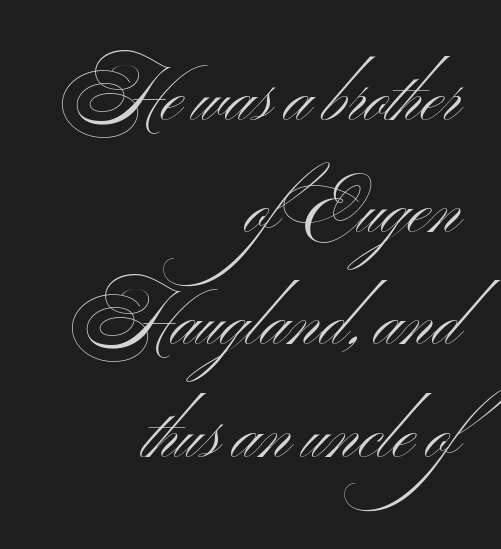
The letterforms sit at book weight or below. These lines are set flush right with a ragged left edge. Check where the strokes stop: nothing finishes them off — pure sans.
